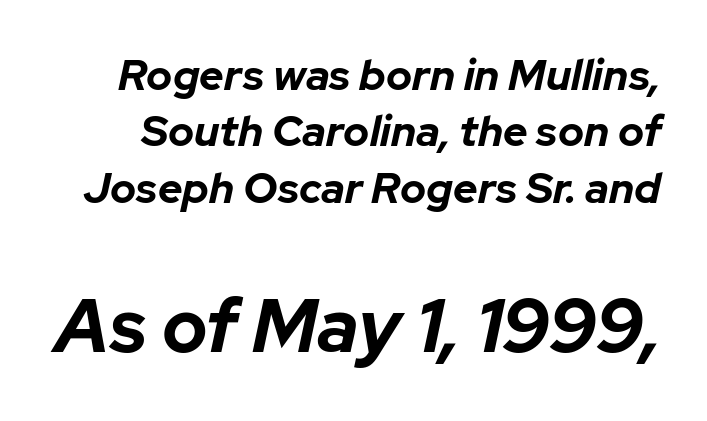
Q: Is the text bold? A: Yes.
Q: Is the text italic (slanted)? A: Yes, it leans right by about 12 degrees.
Q: Is the text underlined? A: No.
Q: Is the spacing between letters normal or unusually wide? A: Normal.
Q: Is the spacing between lines tight, normal or loose? A: Normal.
Q: Which block of text is set in a larger size, the first (top) or the second (bottom)? A: The second (bottom) one.
Q: Width (condensed, normal, or wide)? A: Normal.
Q: Stroke contrast? A: Low.
Q: x-height? A: Medium.
Q: Monospaced? A: No.
